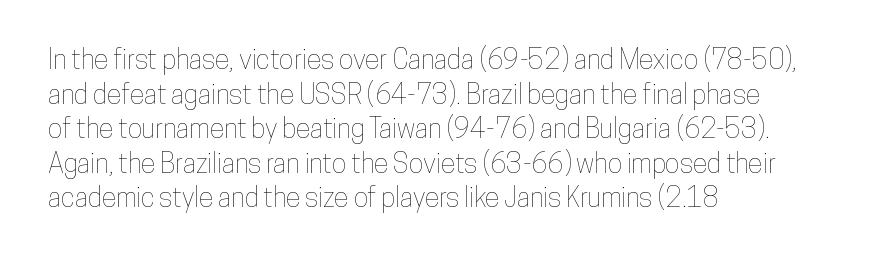
Q: Is the text italic (slanted)? A: No, it is upright.
Q: Is the text underlined? A: No.
Q: How is the paragraph aligned? A: Left-aligned.
Q: Is the spacing between letters normal or unusually wide? A: Normal.
Q: Is the spacing between lines tight, normal or loose? A: Normal.
